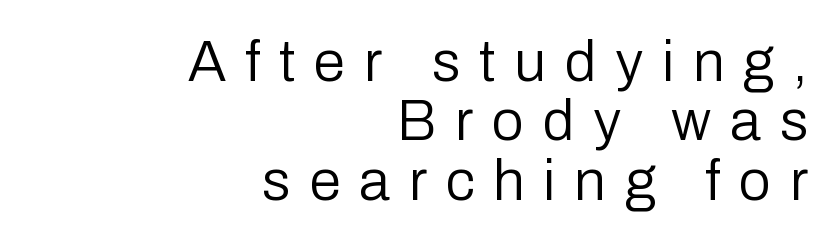
The image shows 57 px regular-weight sans-serif type, upright; set right-aligned, tight line spacing (1.04x), unusually wide letter spacing (+0.33 em), not underlined; low stroke contrast and a medium x-height.
